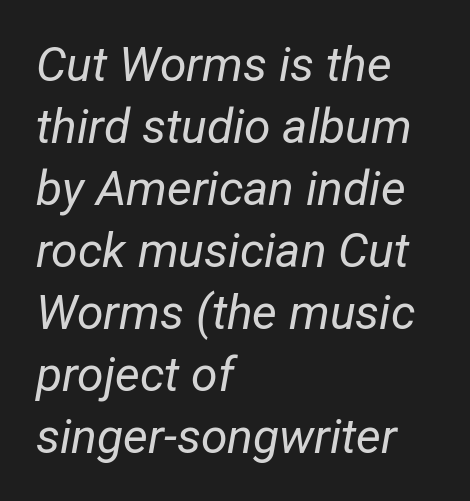
A typesetter would call this zero additional tracking. Note the varied advance widths — an 'i' is clearly narrower than an 'm'. Letters rest on an invisible, unmarked baseline. Stems here are at most as thick as an everyday book face.
